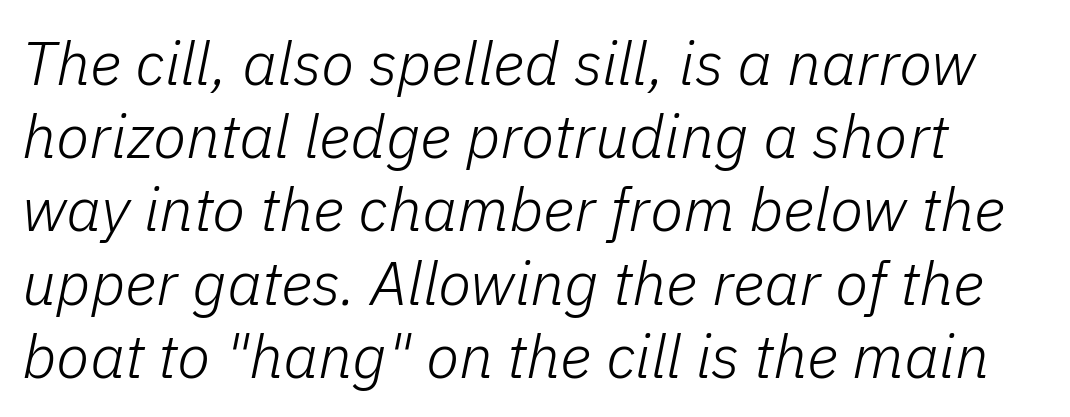
The image shows 61 px light type, italic (leaning right); set line spacing 1.2x, normal letter spacing, not underlined; low stroke contrast and a medium x-height.
